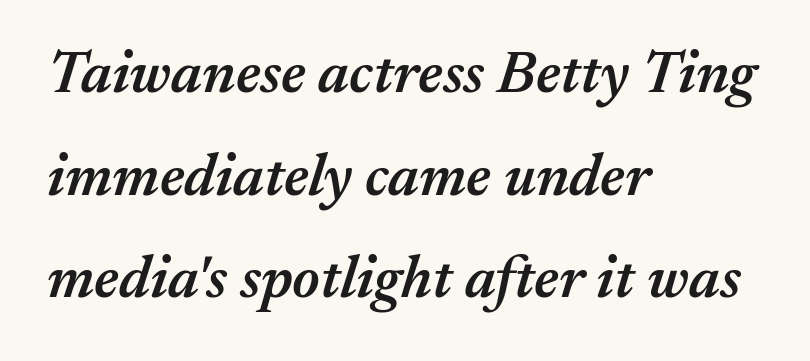
The image shows 60 px semibold type, italic (leaning right); set left-aligned, line spacing 1.71x, normal letter spacing, not underlined; medium stroke contrast and a medium x-height.
